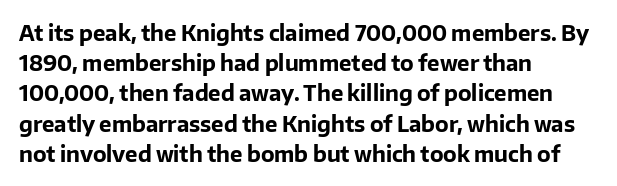
Emphasis by weight is at full strength: bold. Compared with typical body copy, the letter spacing here is the same. The passage shown is not underscored anywhere. Each new line begins a customary step beneath the previous one.
